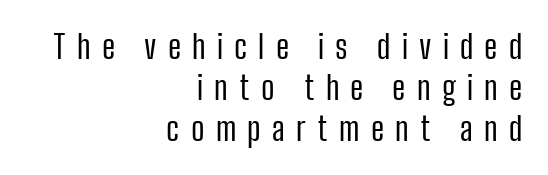
{"serif": "no", "italic": "no", "bold": "no", "weight": "regular", "width": "condensed", "stroke_contrast": "low", "x_height": "medium", "monospaced": "no", "underline": "no", "align": "right", "line_spacing_ratio": 1.24, "letter_spacing": "wide", "letter_spacing_em": 0.34, "glyph_px": 33}
